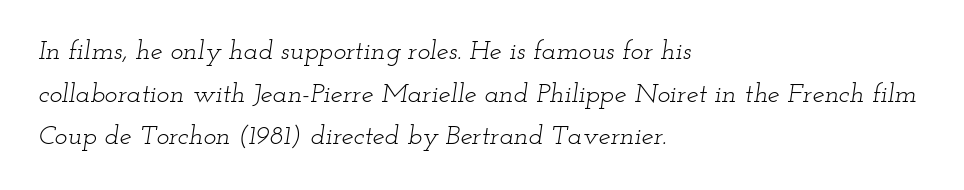
{"italic": "yes", "lean": "right", "slant_degrees": 12, "bold": "no", "underline": "no", "align": "left", "line_spacing": "normal", "line_spacing_ratio": 1.58, "letter_spacing": "normal", "letter_spacing_em": 0.0, "glyph_px": 27}
